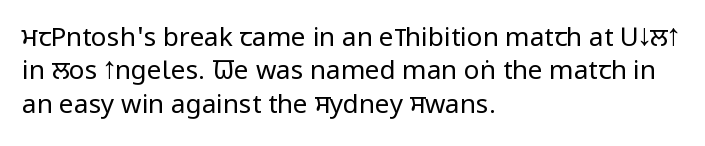
The image shows 26 px text type, upright; set left-aligned, normal line spacing (1.28x), normal letter spacing, not underlined.
